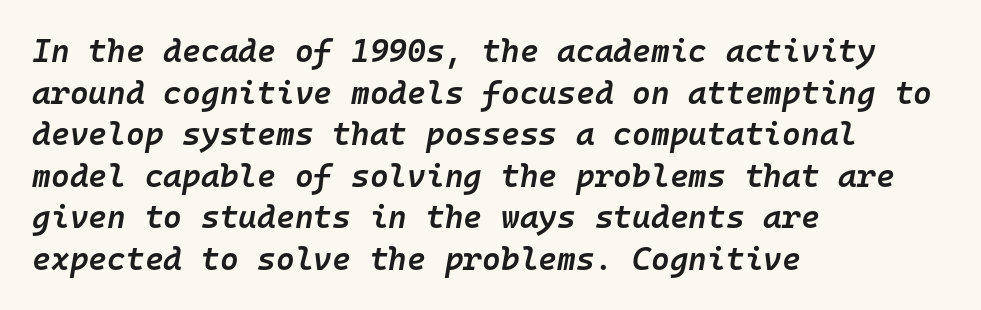
Q: Is the text bold? A: Semi-bold.
Q: Is the text italic (slanted)? A: Yes, it leans right by about 10 degrees.
Q: Is the text underlined? A: No.
Q: How is the paragraph aligned? A: Left-aligned.
Q: Is the spacing between letters normal or unusually wide? A: Normal.
Q: Is the spacing between lines tight, normal or loose? A: Normal.
Q: Width (condensed, normal, or wide)? A: Normal.
Q: Stroke contrast? A: Low.
Q: x-height? A: Medium.
Q: Monospaced? A: Yes.
